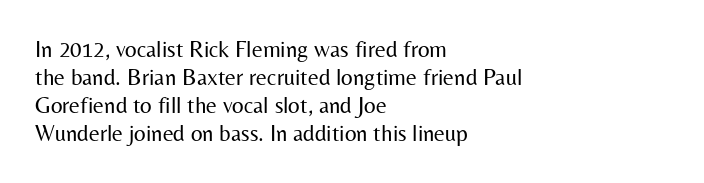
Q: Is the text bold? A: No.
Q: Is the text italic (slanted)? A: No, it is upright.
Q: Is the text underlined? A: No.
Q: How is the paragraph aligned? A: Left-aligned.
Q: Is the spacing between letters normal or unusually wide? A: Normal.
